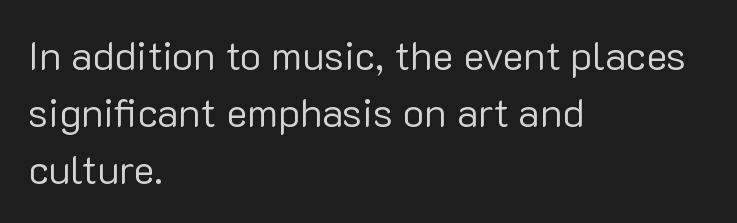
{"serif": "no", "italic": "no", "bold": "no", "weight": "regular", "width": "normal", "stroke_contrast": "low", "x_height": "medium", "monospaced": "no", "underline": "no", "align": "left", "line_spacing": "normal", "line_spacing_ratio": 1.42, "letter_spacing": "normal", "letter_spacing_em": 0.0, "glyph_px": 40}
